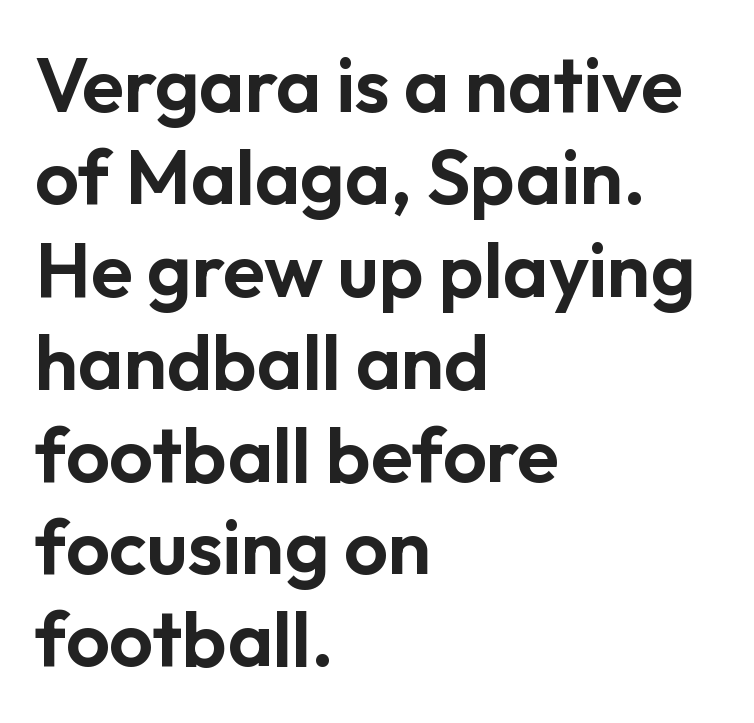
{"serif": "no", "italic": "no", "width": "normal", "stroke_contrast": "low", "x_height": "medium", "monospaced": "no", "underline": "no", "align": "left", "line_spacing_ratio": 1.2, "letter_spacing": "normal", "letter_spacing_em": 0.0, "glyph_px": 77}
